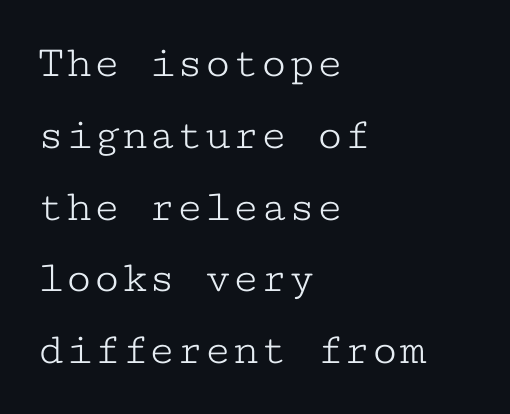
{"serif": "yes", "italic": "no", "bold": "no", "weight": "light", "width": "wide", "stroke_contrast": "low", "x_height": "medium", "monospaced": "yes", "underline": "no", "align": "left", "line_spacing": "normal", "line_spacing_ratio": 1.56, "letter_spacing": "normal", "letter_spacing_em": 0.0, "glyph_px": 46}
